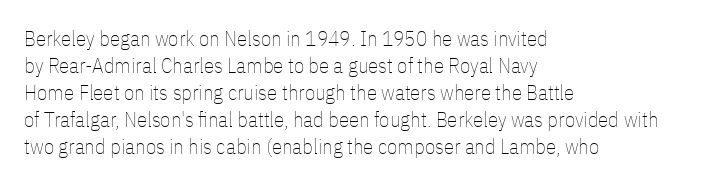
{"italic": "no", "bold": "no", "underline": "no", "align": "left", "line_spacing": "normal", "line_spacing_ratio": 1.29, "letter_spacing": "normal", "letter_spacing_em": 0.0, "glyph_px": 21}
